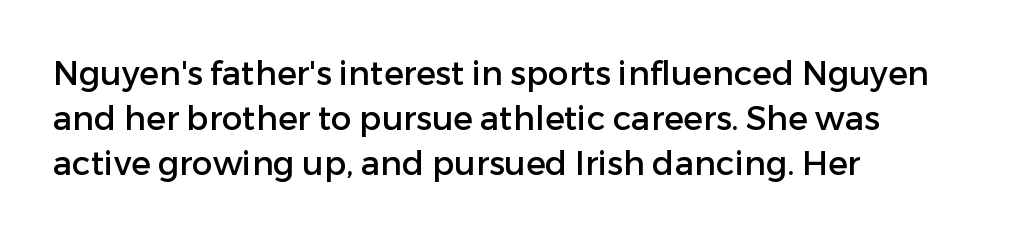
{"serif": "no", "italic": "no", "width": "normal", "stroke_contrast": "low", "x_height": "medium", "monospaced": "no", "underline": "no", "align": "left", "line_spacing": "normal", "line_spacing_ratio": 1.36, "letter_spacing": "normal", "letter_spacing_em": 0.0, "glyph_px": 33}
